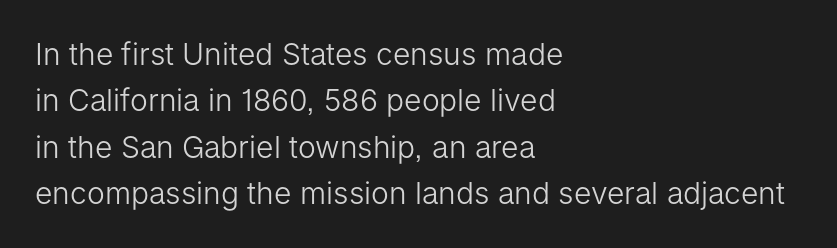
{"serif": "no", "italic": "no", "bold": "no", "weight": "light", "width": "normal", "stroke_contrast": "low", "x_height": "medium", "monospaced": "no", "underline": "no", "align": "left", "line_spacing": "normal", "line_spacing_ratio": 1.55, "letter_spacing": "normal", "letter_spacing_em": 0.0, "glyph_px": 30}
